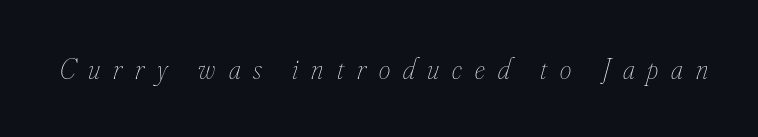
The image shows 29 px thin, condensed type, italic (leaning right); set unusually wide letter spacing (+0.45 em), not underlined; low stroke contrast and a small x-height.
